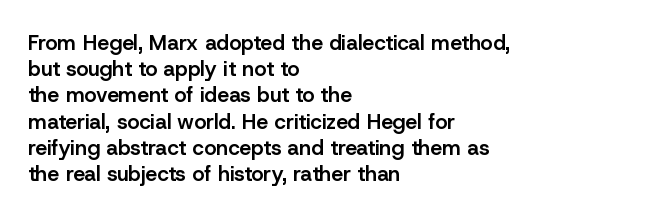
The image shows 21 px text type, upright; set left-aligned, normal line spacing (1.25x), normal letter spacing, not underlined.
